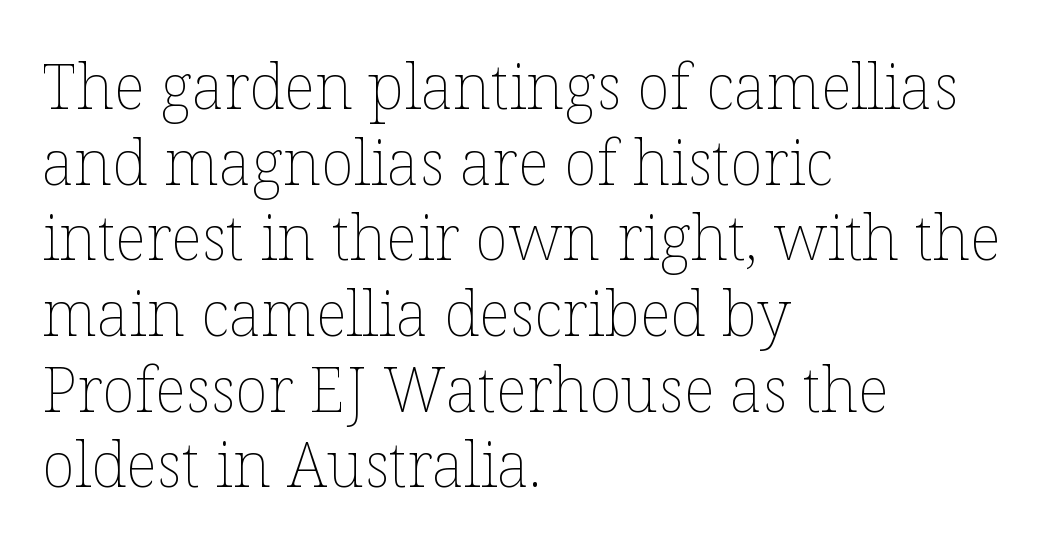
The image shows 62 px thin type, upright; set left-aligned, line spacing 1.22x, normal letter spacing, not underlined; low stroke contrast and a medium x-height.
